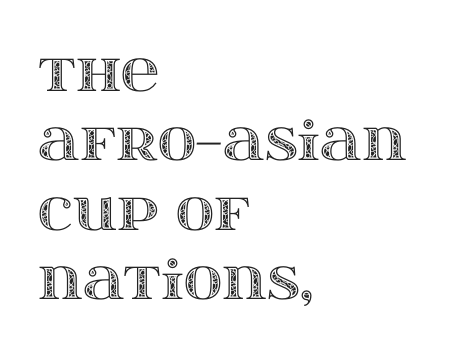
The image shows 53 px wide type, upright; set left-aligned, normal line spacing (1.31x), normal letter spacing, not underlined; a large x-height.
